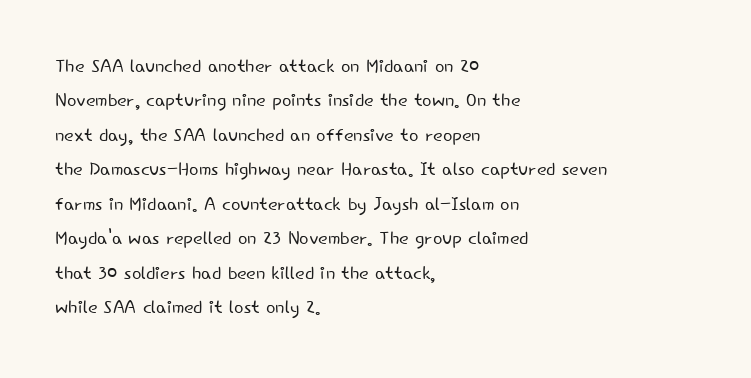
Q: Is the text bold? A: No.
Q: Is the text italic (slanted)? A: No, it is upright.
Q: Is the text underlined? A: No.
Q: How is the paragraph aligned? A: Left-aligned.
Q: Is the spacing between letters normal or unusually wide? A: Normal.
Q: Is the spacing between lines tight, normal or loose? A: Normal.
